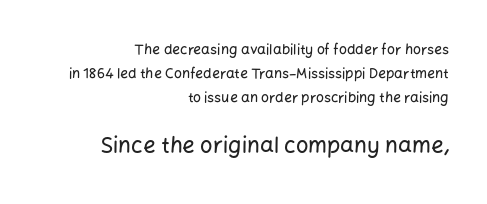
The type sits square on the baseline with zero lean. Teacher's note: observe the even right margin — that is flush-right alignment. Block two is the big one; block one sits smaller above it. Nobody drew a line under any word here. A typesetter would call this zero additional tracking.
